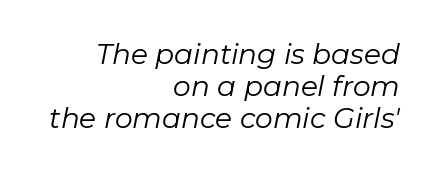
{"italic": "yes", "lean": "right", "slant_degrees": 11, "bold": "no", "weight": "regular", "width": "normal", "stroke_contrast": "low", "x_height": "medium", "monospaced": "no", "underline": "no", "align": "right", "line_spacing": "tight", "line_spacing_ratio": 1.15, "letter_spacing": "normal", "letter_spacing_em": 0.0, "glyph_px": 28}
